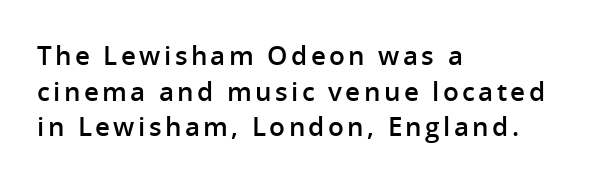
The image shows 26 px text type, upright; set left-aligned, normal line spacing (1.37x), not underlined.
